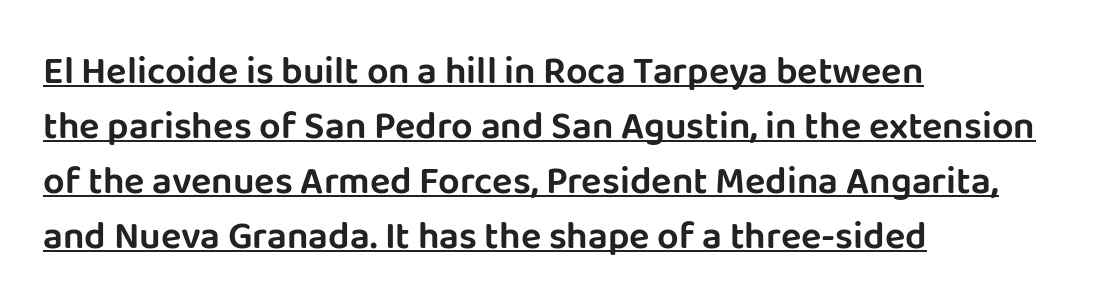
This rendering uses left alignment, leaving the right contour irregular. Reading down the column, the eye jumps a familiar distance to each next line. The font's upright variant was chosen for this text. Each line of the rendering has a horizontal stroke beneath the glyphs. The text was rendered using a sans face with plain stroke endings.
